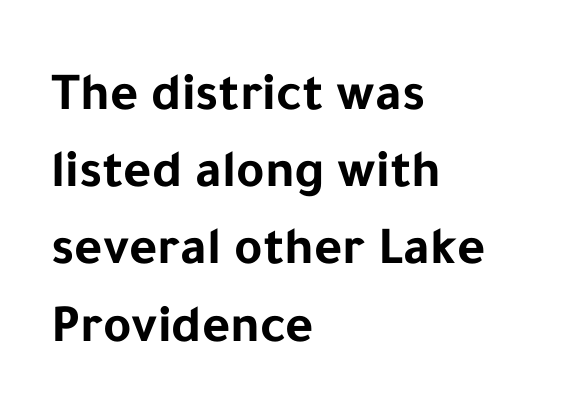
To sum up the face: it is a sans, with no serifs. Leftover space on each line is placed entirely after the last word. Notice how descenders clear the ascenders below comfortably — that's standard leading. The lettering holds an erect, upright posture throughout. The characters look thick and weighty, a clear bold.
